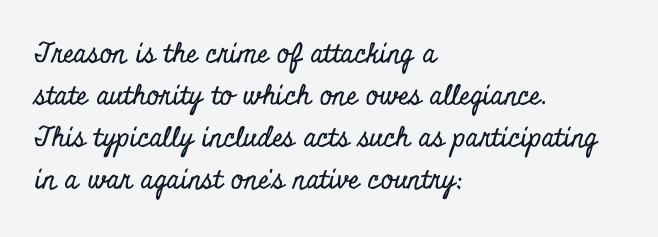
Quick note: underline off. The typesetter chose a ragged-right arrangement here. Leading: standard. Words appear dense and cohesive because spacing is normal.
